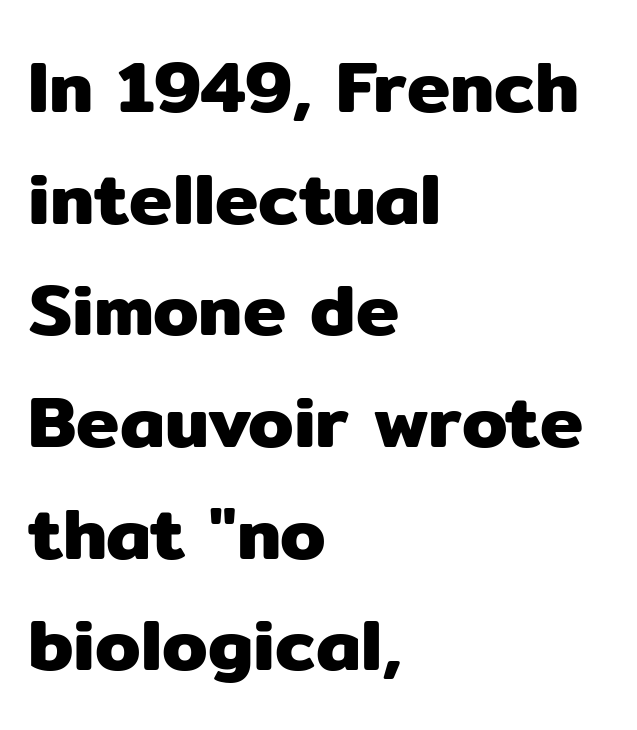
{"serif": "no", "italic": "no", "width": "normal", "stroke_contrast": "low", "x_height": "medium", "monospaced": "no", "underline": "no", "align": "left", "line_spacing": "normal", "line_spacing_ratio": 1.53, "letter_spacing": "normal", "letter_spacing_em": 0.0, "glyph_px": 73}
